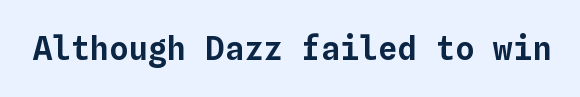
{"italic": "no", "width": "normal", "stroke_contrast": "low", "x_height": "medium", "monospaced": "yes", "underline": "no", "letter_spacing": "normal", "letter_spacing_em": 0.0, "glyph_px": 32}
